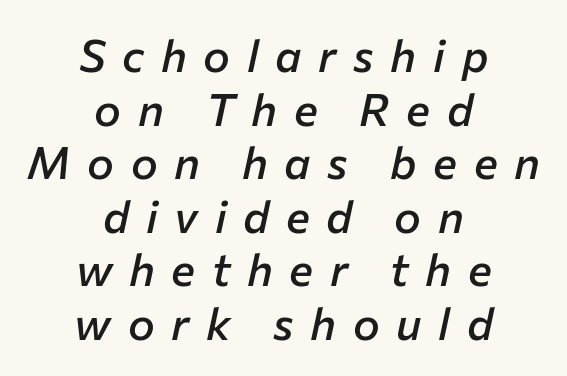
The image shows 45 px semibold type, italic (leaning right); set centered, line spacing 1.19x, unusually wide letter spacing (+0.37 em), not underlined; low stroke contrast and a medium x-height.
